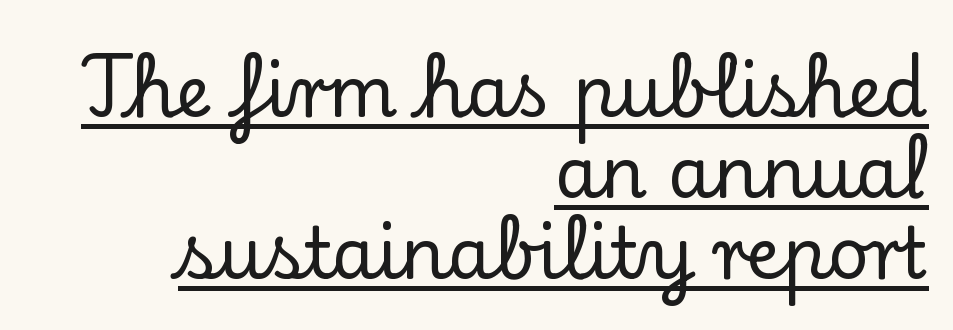
{"serif": "yes", "italic": "no", "width": "normal", "stroke_contrast": "low", "x_height": "small", "monospaced": "no", "underline": "yes", "align": "right", "line_spacing": "tight", "line_spacing_ratio": 1.14, "letter_spacing": "normal", "letter_spacing_em": 0.0, "glyph_px": 71}
